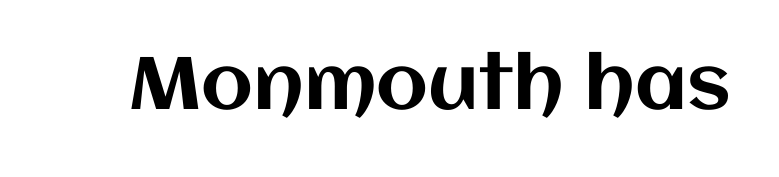
Q: Is the text italic (slanted)? A: No, it is upright.
Q: Is the text underlined? A: No.
Q: Is the spacing between letters normal or unusually wide? A: Normal.
Q: Width (condensed, normal, or wide)? A: Normal.
Q: Stroke contrast? A: Medium.
Q: x-height? A: Large.
Q: Monospaced? A: No.
